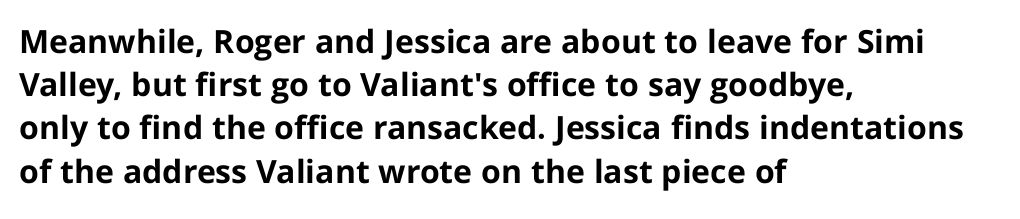
The image shows 32 px bold sans-serif type, upright; set left-aligned, normal line spacing (1.35x), normal letter spacing, not underlined; low stroke contrast and a medium x-height.
